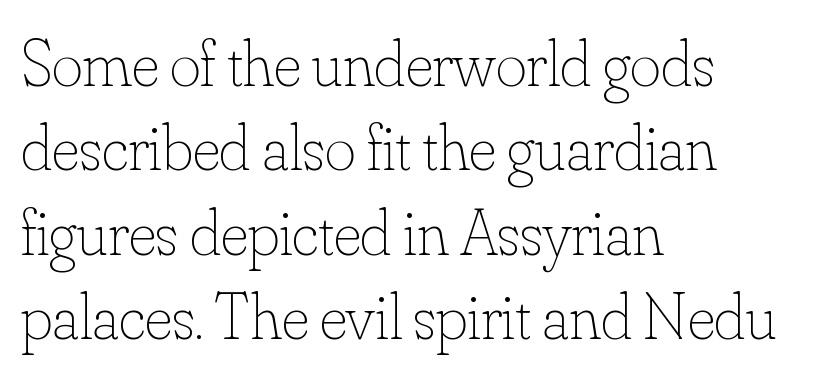
Look at the tracking — it's just the regular setting, nothing added. Ascenders rise straight up at ninety degrees. The font is comparable to plain body text, perhaps lighter. Proportional: the letters do not fall into vertical columns. The leading is moderate, giving the passage an even texture.
